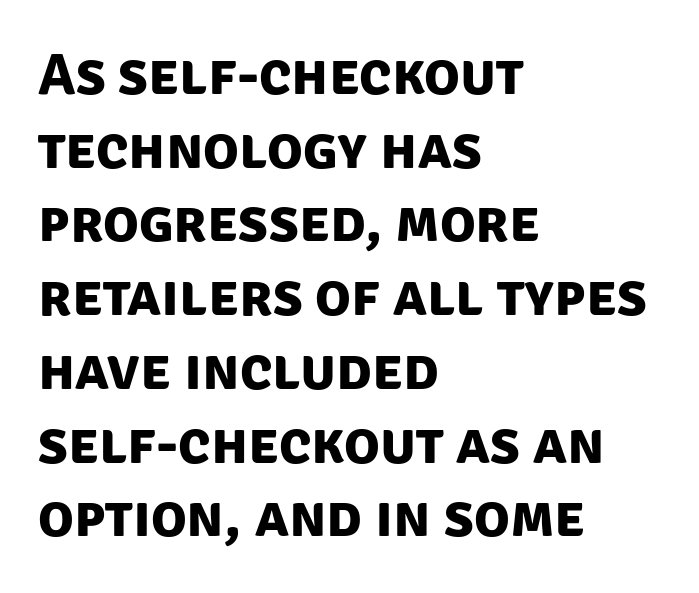
{"serif": "no", "bold": "yes", "weight": "bold", "width": "normal", "stroke_contrast": "low", "x_height": "large", "monospaced": "no", "underline": "no", "align": "left", "line_spacing": "normal", "line_spacing_ratio": 1.25, "letter_spacing": "normal", "letter_spacing_em": 0.0, "glyph_px": 59}
